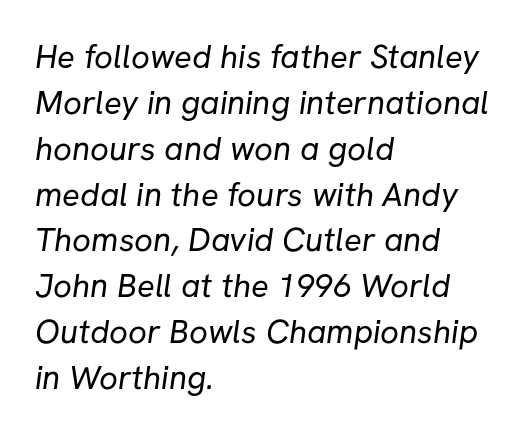
The image shows 33 px regular-weight sans-serif type; set left-aligned, normal line spacing (1.39x), normal letter spacing, not underlined; low stroke contrast and a medium x-height.
